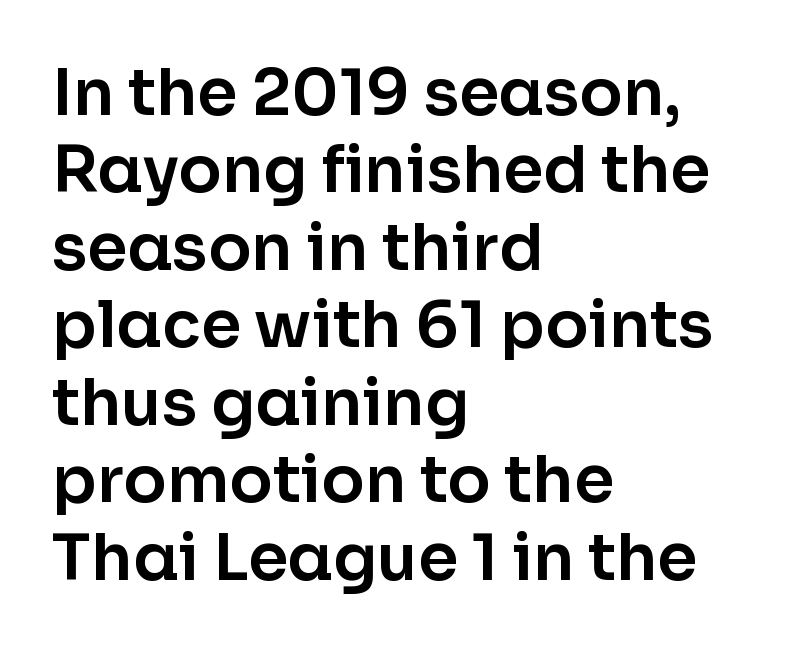
The image shows 64 px sans-serif type, upright; set left-aligned, line spacing 1.21x, normal letter spacing, not underlined; low stroke contrast and a medium x-height.
